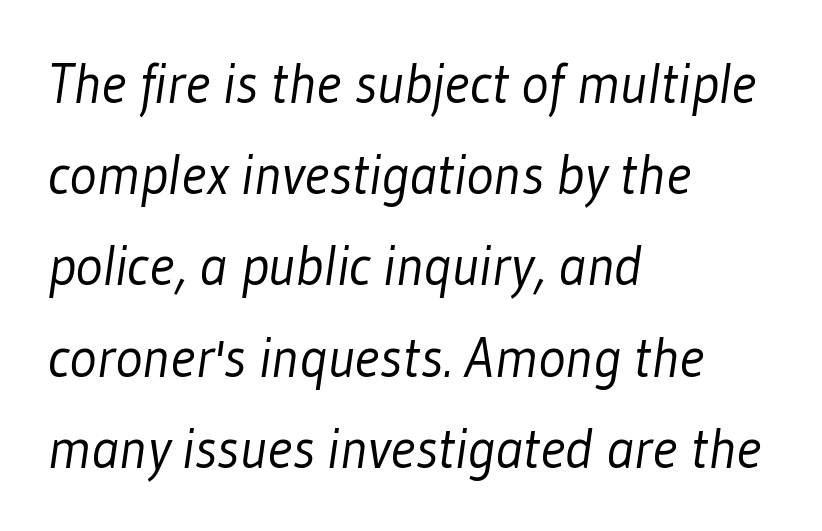
Weight: in the light-to-regular range. Tracking value appears to be zero — textbook default spacing. You can tell from the bare stems that sans-serif type was used. Proportional: the letters do not fall into vertical columns.
